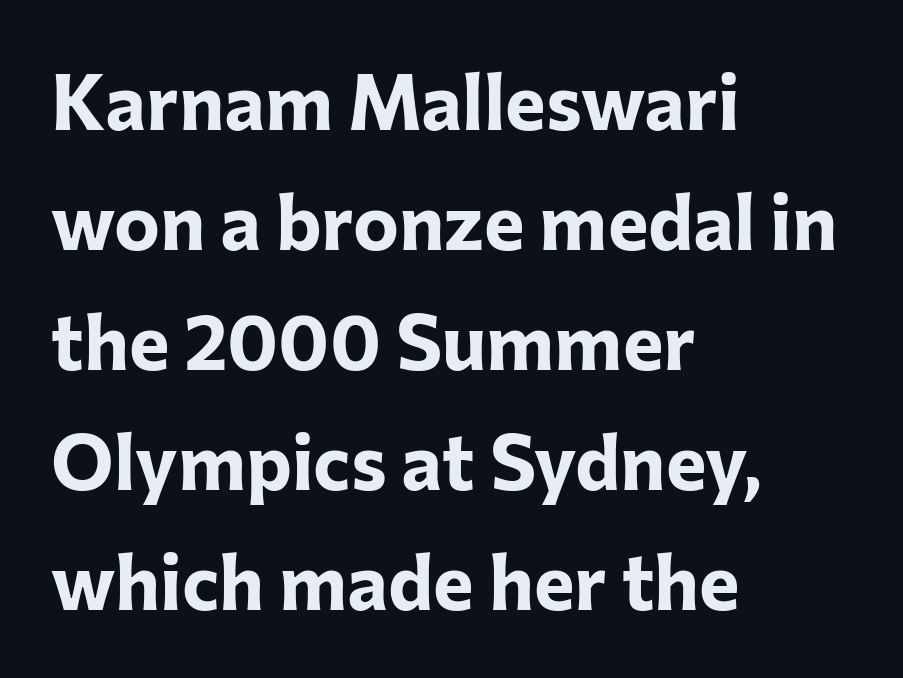
{"serif": "no", "italic": "no", "bold": "yes", "weight": "bold", "width": "normal", "stroke_contrast": "low", "x_height": "medium", "monospaced": "no", "underline": "no", "align": "left", "line_spacing": "normal", "line_spacing_ratio": 1.56, "letter_spacing": "normal", "letter_spacing_em": 0.0, "glyph_px": 77}
